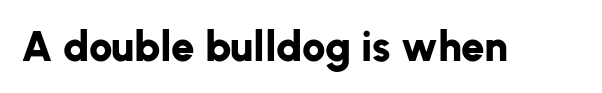
The image shows 42 px bold sans-serif type, upright; set normal letter spacing, not underlined; low stroke contrast and a medium x-height.
